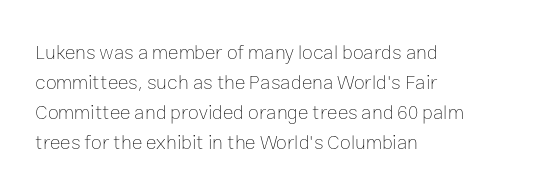
The face looks like a standard text weight, possibly lighter. A normal amount of white space separates one row of letters from the next. Line beginnings align vertically; line endings do not. The horizontal fit of the characters is conventional and even. The passage shown is not underscored anywhere.
